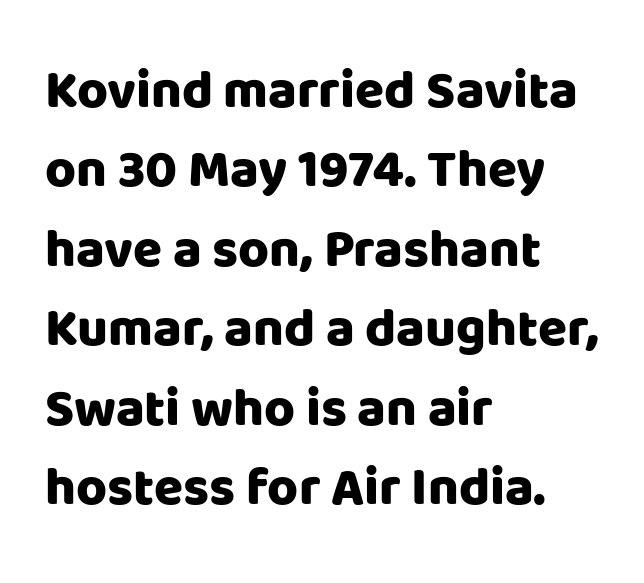
The image shows 53 px heavy sans-serif type, upright; set left-aligned, normal line spacing (1.5x), normal letter spacing, not underlined; low stroke contrast and a large x-height.
